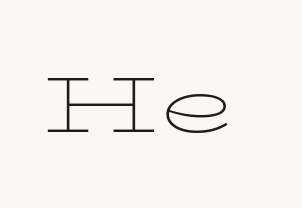
Q: Is the text bold? A: No.
Q: Is the text italic (slanted)? A: No, it is upright.
Q: Is the typeface a serif or a sans-serif typeface? A: Serif.
Q: Is the text underlined? A: No.
Q: Is the spacing between letters normal or unusually wide? A: Normal.
Q: Width (condensed, normal, or wide)? A: Wide.
Q: Stroke contrast? A: Low.
Q: x-height? A: Medium.
Q: Monospaced? A: No.
